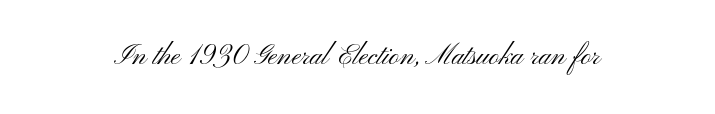
{"serif": "no", "bold": "no", "weight": "light", "width": "wide", "stroke_contrast": "medium", "x_height": "small", "monospaced": "no", "underline": "no", "letter_spacing": "normal", "letter_spacing_em": 0.0, "glyph_px": 28}
